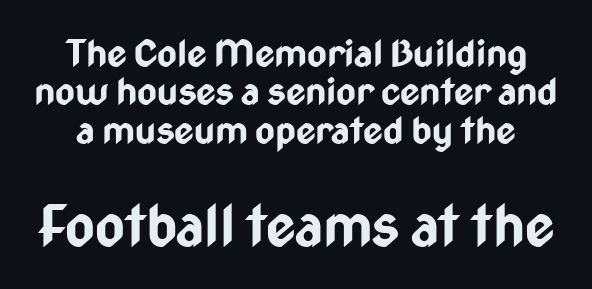
Q: Is the text bold? A: Yes.
Q: Is the text italic (slanted)? A: No, it is upright.
Q: Is the typeface a serif or a sans-serif typeface? A: Sans-serif.
Q: Is the text underlined? A: No.
Q: Is the spacing between letters normal or unusually wide? A: Normal.
Q: Is the spacing between lines tight, normal or loose? A: Tight.
Q: Which block of text is set in a larger size, the first (top) or the second (bottom)? A: The second (bottom) one.
Q: Width (condensed, normal, or wide)? A: Condensed.
Q: Stroke contrast? A: Low.
Q: x-height? A: Medium.
Q: Monospaced? A: No.
